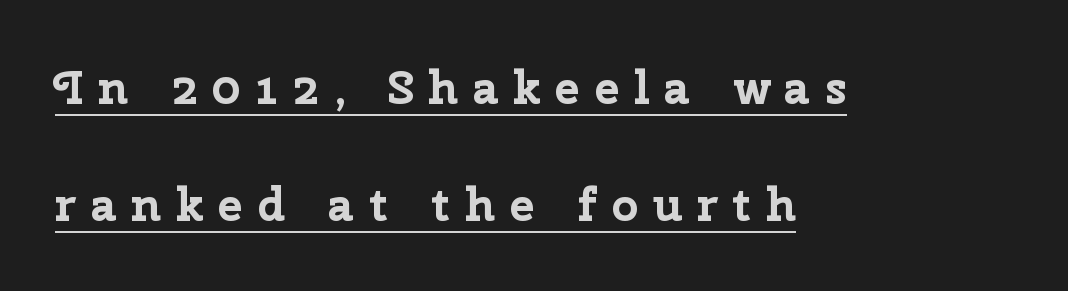
{"serif": "no", "italic": "no", "bold": "yes", "weight": "bold", "width": "normal", "stroke_contrast": "low", "x_height": "medium", "monospaced": "no", "underline": "yes", "align": "left", "line_spacing": "loose", "line_spacing_ratio": 2.48, "letter_spacing": "wide", "letter_spacing_em": 0.31, "glyph_px": 47}
